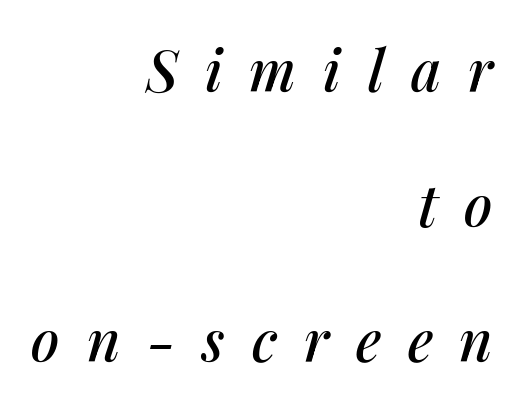
The image shows 57 px text type, italic (leaning right); set right-aligned, loose line spacing (2.37x), unusually wide letter spacing (+0.47 em), not underlined; medium stroke contrast and a medium x-height.
